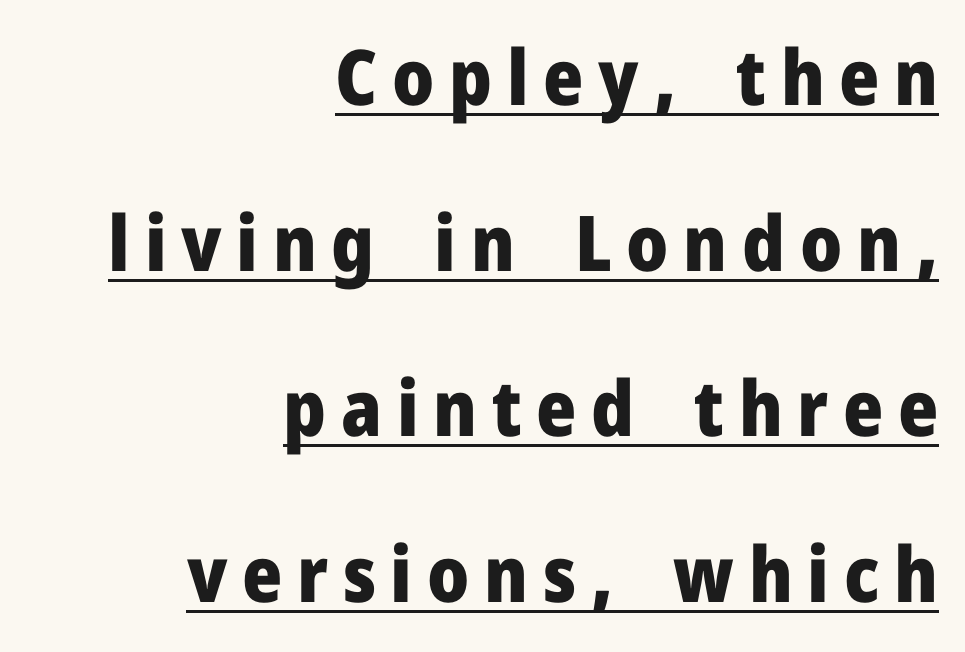
{"serif": "no", "italic": "no", "bold": "yes", "weight": "heavy", "width": "normal", "stroke_contrast": "low", "x_height": "medium", "monospaced": "no", "underline": "yes", "align": "right", "line_spacing": "loose", "line_spacing_ratio": 2.15, "glyph_px": 77}
